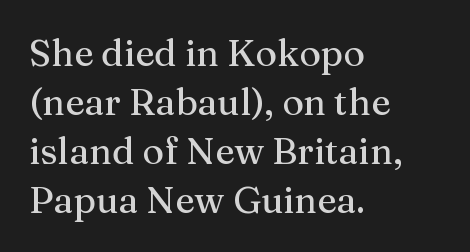
Q: Is the text italic (slanted)? A: No, it is upright.
Q: Is the typeface a serif or a sans-serif typeface? A: Serif.
Q: Is the text underlined? A: No.
Q: How is the paragraph aligned? A: Left-aligned.
Q: Is the spacing between letters normal or unusually wide? A: Normal.
Q: Is the spacing between lines tight, normal or loose? A: Normal.
Q: Width (condensed, normal, or wide)? A: Normal.
Q: Stroke contrast? A: Medium.
Q: x-height? A: Medium.
Q: Monospaced? A: No.
